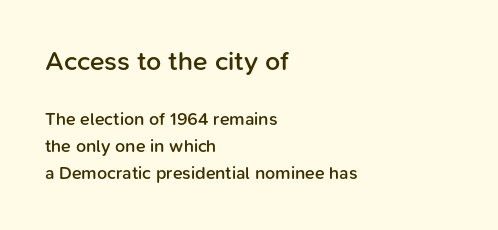
Q: Is the text bold? A: Semi-bold.
Q: Is the text italic (slanted)? A: No, it is upright.
Q: Is the text underlined? A: No.
Q: How is the paragraph aligned? A: Left-aligned.
Q: Is the spacing between letters normal or unusually wide? A: Normal.
Q: Is the spacing between lines tight, normal or loose? A: Normal.
Q: Which block of text is set in a larger size, the first (top) or the second (bottom)? A: The first (top) one.
